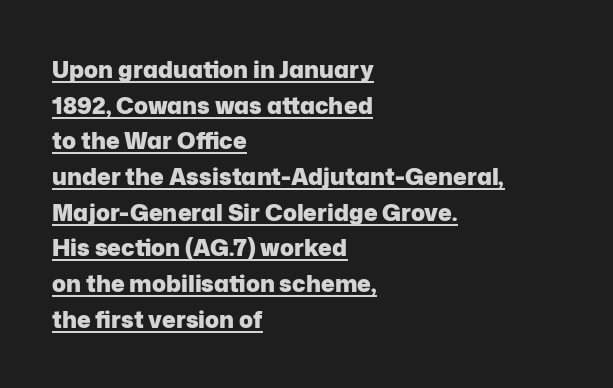
The image shows 23 px bold type, upright; set left-aligned, normal line spacing (1.55x), normal letter spacing, underlined.
